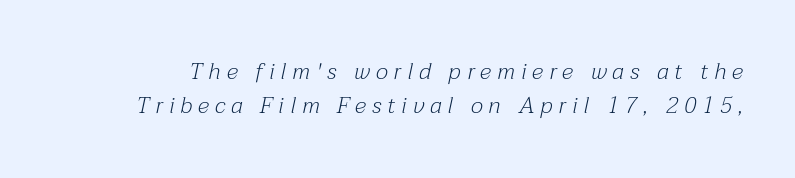
{"italic": "yes", "lean": "right", "slant_degrees": 12, "bold": "no", "underline": "no", "line_spacing": "normal", "line_spacing_ratio": 1.47, "letter_spacing": "wide", "letter_spacing_em": 0.26, "glyph_px": 23}
